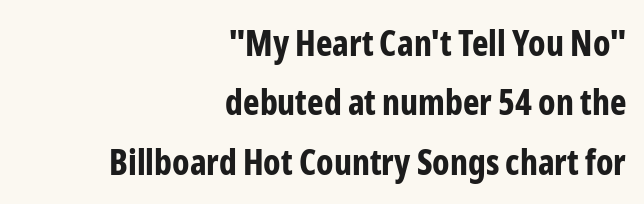
The typography opts for an upright posture over an oblique one. Looks like regular typesetting: each glyph gets only the width it needs. The setting favours the right margin, as signatures and pull-quotes sometimes do. Whoever set this chose a conventional vertical rhythm. A clean baseline with only descenders dipping below it.
